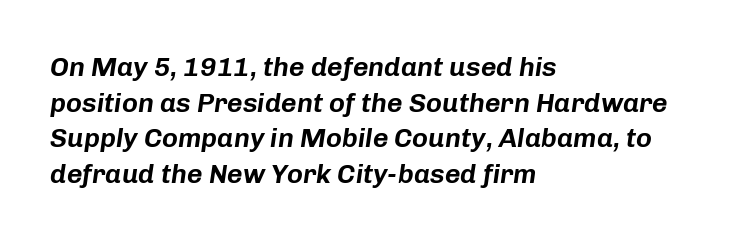
The image shows 27 px text type, italic (leaning right); set left-aligned, normal line spacing (1.32x), normal letter spacing, not underlined.
